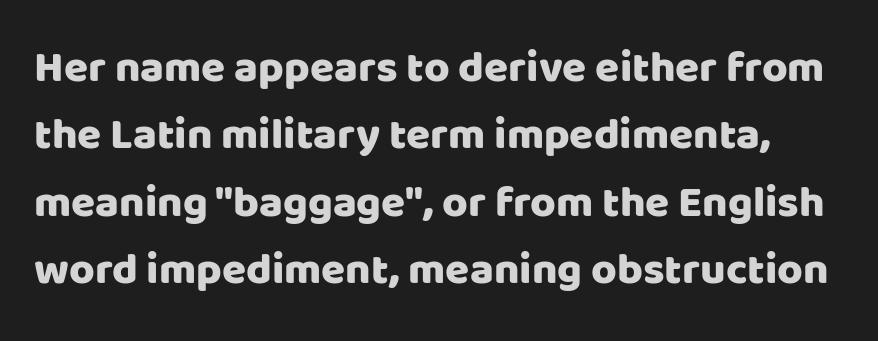
The image shows 44 px sans-serif type, upright; set normal line spacing (1.53x), normal letter spacing, not underlined; low stroke contrast and a large x-height.
